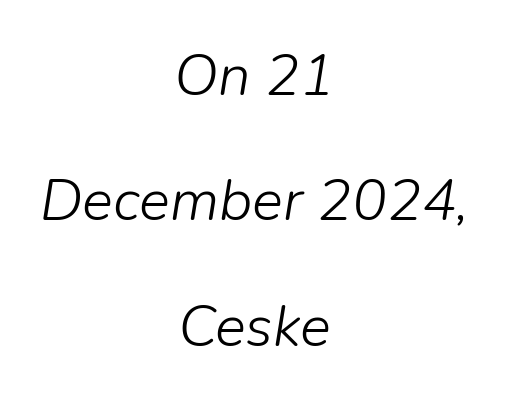
{"italic": "yes", "lean": "right", "slant_degrees": 9, "bold": "no", "weight": "light", "width": "normal", "stroke_contrast": "low", "x_height": "medium", "monospaced": "no", "underline": "no", "align": "center", "line_spacing": "loose", "line_spacing_ratio": 2.16, "letter_spacing": "normal", "letter_spacing_em": 0.0, "glyph_px": 58}
